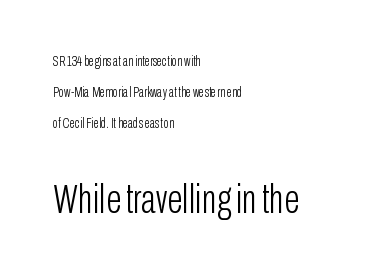
No word sits above an underline. Layout note: lines flush left. The face used here is proportionally spaced, like ordinary book or web type. Tracking here is standard; glyphs follow each other at the usual distance. Observe the absence of serifs on each vertical stroke in this sample. Ink coverage per letter is moderate at most.
